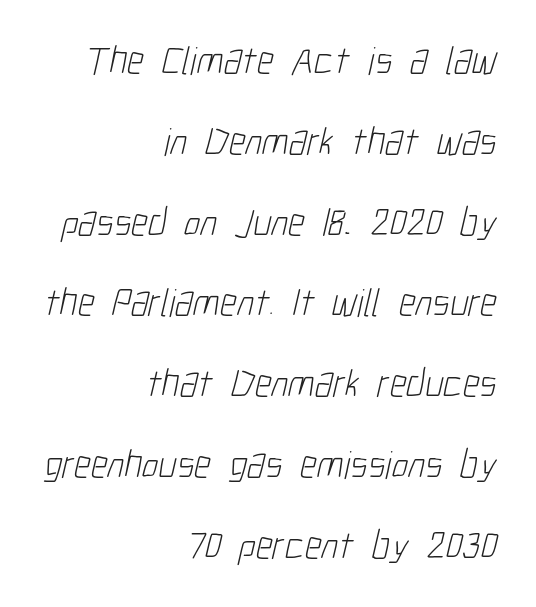
Look at the tracking — it's just the regular setting, nothing added. Anything drawn beneath the words? Only blank space. Visually the block forms a straight wall on the right and a jagged coastline on the left. Notice the wide empty band between every row — that's loose leading.
